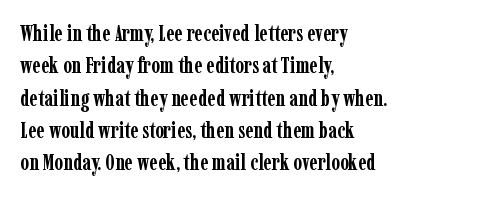
Q: Is the text bold? A: Yes.
Q: Is the text italic (slanted)? A: No, it is upright.
Q: Is the text underlined? A: No.
Q: How is the paragraph aligned? A: Left-aligned.
Q: Is the spacing between letters normal or unusually wide? A: Normal.
Q: Is the spacing between lines tight, normal or loose? A: Normal.
